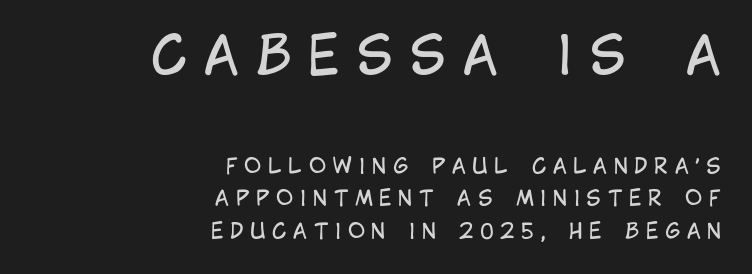
Q: Is the text bold? A: No.
Q: Is the text italic (slanted)? A: No, it is upright.
Q: Is the typeface a serif or a sans-serif typeface? A: Sans-serif.
Q: Is the text underlined? A: No.
Q: How is the paragraph aligned? A: Right-aligned.
Q: Is the spacing between letters normal or unusually wide? A: Unusually wide.
Q: Is the spacing between lines tight, normal or loose? A: Normal.
Q: Which block of text is set in a larger size, the first (top) or the second (bottom)? A: The first (top) one.
Q: Width (condensed, normal, or wide)? A: Condensed.
Q: Stroke contrast? A: Low.
Q: x-height? A: Large.
Q: Monospaced? A: No.
